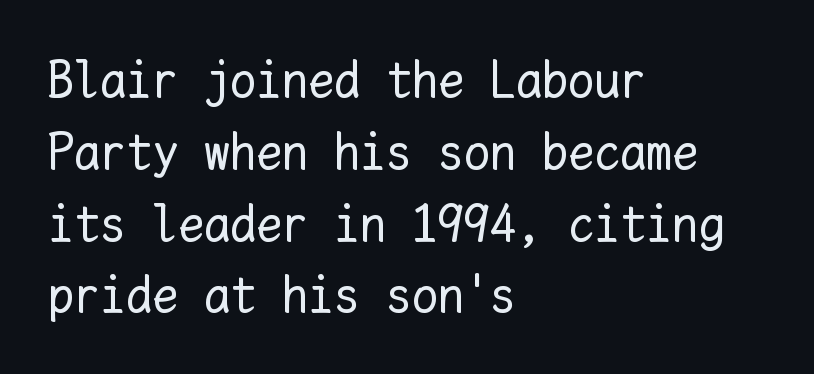
Q: Is the text bold? A: No.
Q: Is the text italic (slanted)? A: No, it is upright.
Q: Is the text underlined? A: No.
Q: How is the paragraph aligned? A: Left-aligned.
Q: Is the spacing between letters normal or unusually wide? A: Normal.
Q: Is the spacing between lines tight, normal or loose? A: Normal.
Q: Width (condensed, normal, or wide)? A: Normal.
Q: Stroke contrast? A: Low.
Q: x-height? A: Medium.
Q: Monospaced? A: Yes.
